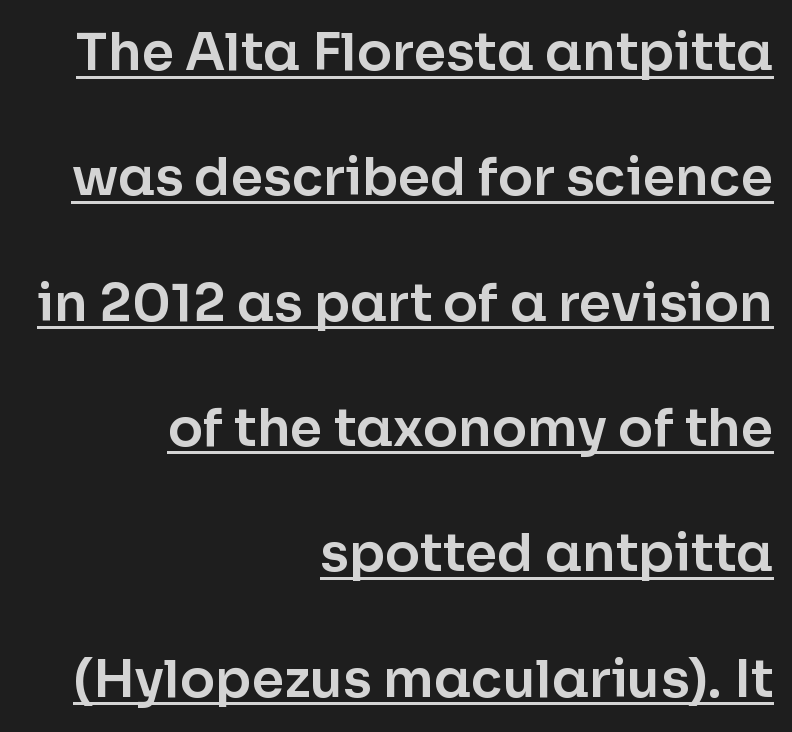
How are the letters spaced? Ordinarily, with no added tracking. Baseline-to-baseline distance is far greater than the letter height. Is this a sans? Yes — the strokes have no serifs. The face used here is proportionally spaced, like ordinary book or web type. The typesetter has applied underlining to the passage shown. The ragged edge is on the left, which tells us the setting is flush right.
